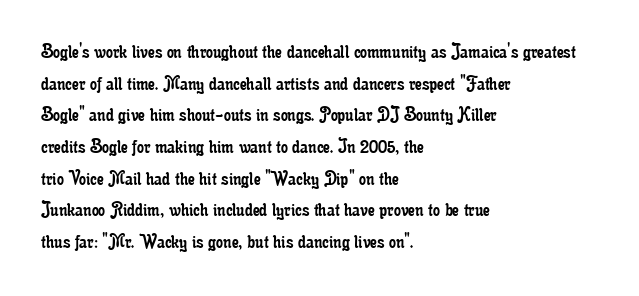
Ordinary non-slanted type is in use. Whoever set this chose a conventional vertical rhythm. Nothing unusual about the tracking: characters are spaced as the font intends. Every row of glyphs begins at an identical x-position on the left.
